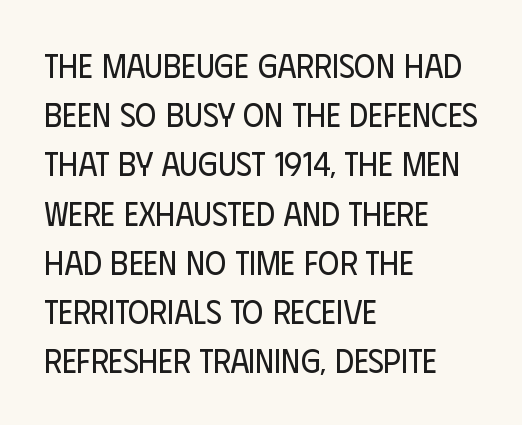
Q: Is the text bold? A: No.
Q: Is the text italic (slanted)? A: No, it is upright.
Q: Is the typeface a serif or a sans-serif typeface? A: Sans-serif.
Q: Is the text underlined? A: No.
Q: How is the paragraph aligned? A: Left-aligned.
Q: Is the spacing between letters normal or unusually wide? A: Normal.
Q: Is the spacing between lines tight, normal or loose? A: Normal.
Q: Width (condensed, normal, or wide)? A: Condensed.
Q: Stroke contrast? A: Low.
Q: x-height? A: Large.
Q: Monospaced? A: No.
